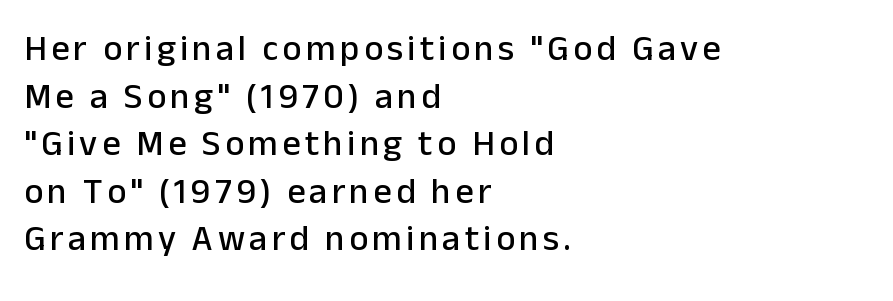
Does the copy run flush right? No — it runs flush left. One glance says typical: line gaps are just what's usual. Proportional: the letters do not fall into vertical columns. Notice how the stems are strictly vertical — no italics here. The glyphs are unaccompanied by any horizontal stroke below them.
